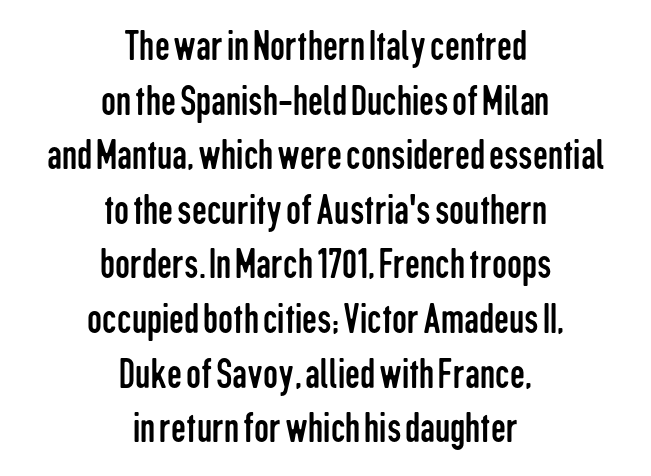
{"serif": "no", "italic": "no", "bold": "no", "weight": "regular", "width": "condensed", "stroke_contrast": "low", "x_height": "medium", "monospaced": "no", "underline": "no", "align": "center", "line_spacing": "normal", "line_spacing_ratio": 1.3, "letter_spacing": "normal", "letter_spacing_em": 0.0, "glyph_px": 42}
